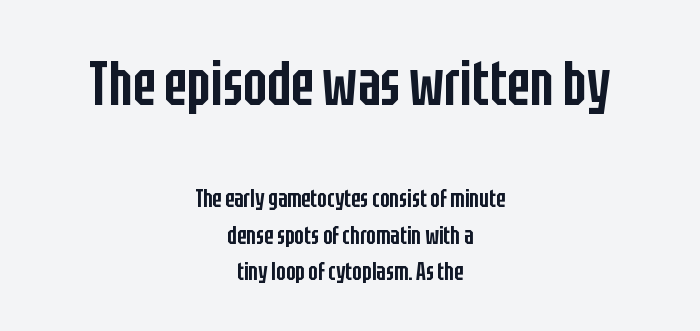
The rendering uses a semibold face; strokes are thickened but not to full bold. The leading is moderate, giving the passage an even texture. Unmarked baselines from the first word to the last. You can tell from the bare stems that sans-serif type was used. The letters advance in unequal steps, a hallmark of proportional type.
